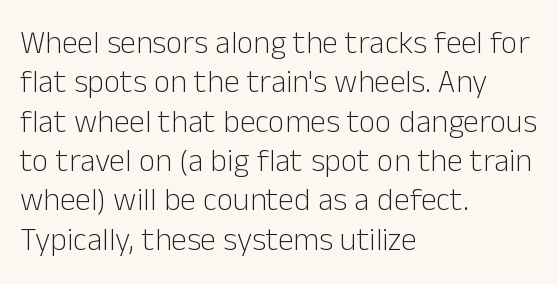
This is sans-serif lettering, the kind often seen on screens and signage. A typesetter would call this proportional, since set widths differ per character. If you drew a ruler down the left edge, every line would touch it. Unmarked baselines from the first word to the last.
